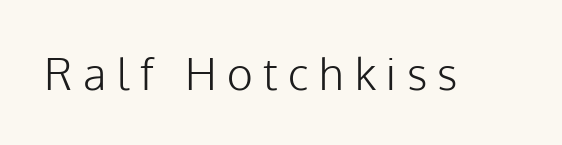
{"serif": "no", "italic": "no", "bold": "no", "weight": "light", "width": "normal", "stroke_contrast": "low", "x_height": "medium", "monospaced": "no", "underline": "no", "letter_spacing": "wide", "letter_spacing_em": 0.24, "glyph_px": 44}
